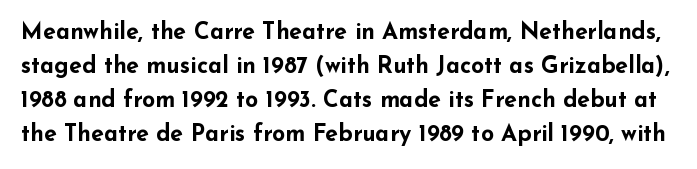
{"italic": "no", "bold": "yes", "underline": "no", "line_spacing": "normal", "line_spacing_ratio": 1.48, "letter_spacing": "normal", "letter_spacing_em": 0.0, "glyph_px": 23}
